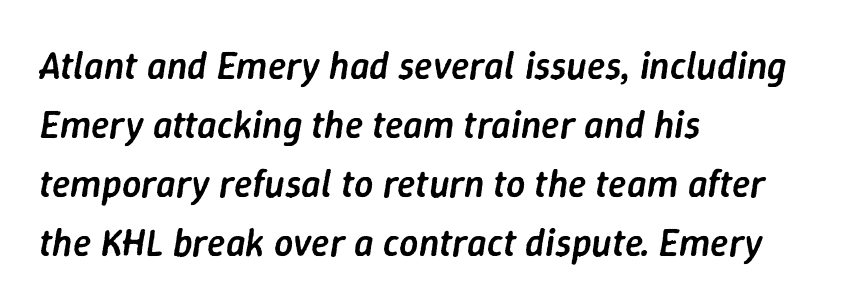
The image shows 38 px semibold type, italic (leaning right); set left-aligned, normal line spacing (1.55x), normal letter spacing, not underlined; low stroke contrast and a medium x-height.
